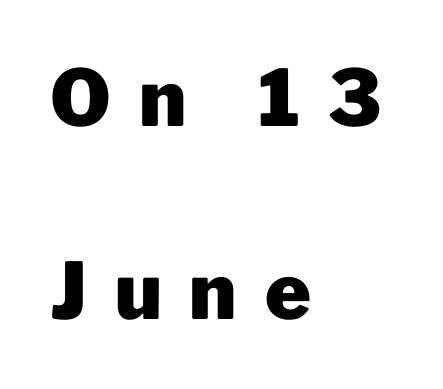
{"serif": "no", "italic": "no", "bold": "yes", "weight": "heavy", "width": "normal", "stroke_contrast": "low", "x_height": "medium", "monospaced": "no", "underline": "no", "align": "left", "line_spacing": "loose", "line_spacing_ratio": 2.47, "letter_spacing": "wide", "letter_spacing_em": 0.36, "glyph_px": 78}
